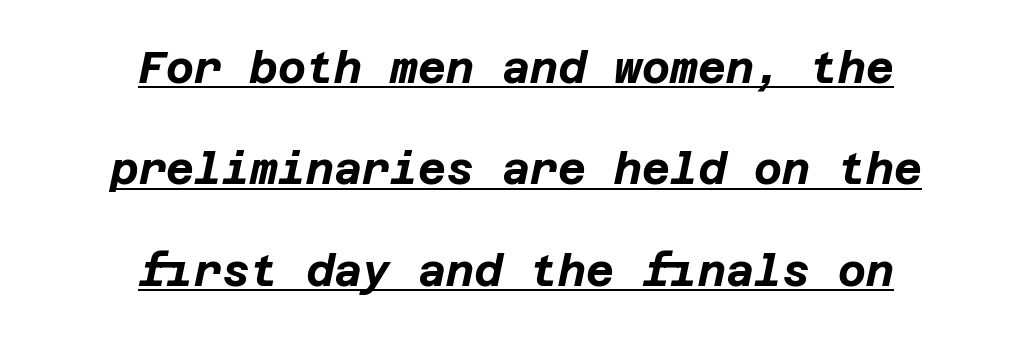
{"italic": "yes", "lean": "right", "slant_degrees": 12, "bold": "yes", "weight": "bold", "width": "normal", "stroke_contrast": "low", "x_height": "large", "underline": "yes", "align": "center", "line_spacing": "loose", "line_spacing_ratio": 2.36, "letter_spacing": "normal", "letter_spacing_em": 0.0, "glyph_px": 43}
